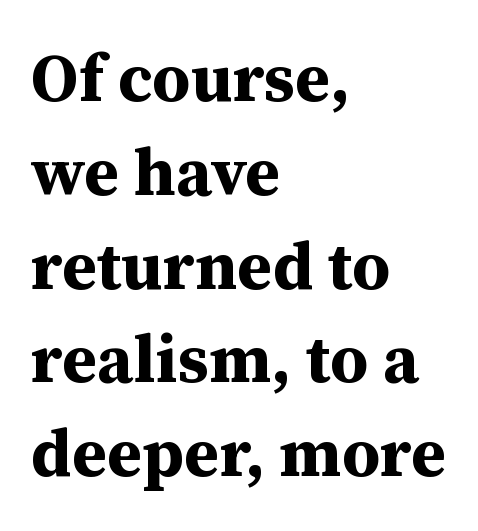
You could not count columns in this text — the font is proportionally spaced. Horizontally, the lines are justified to the leading edge only. In terms of weight, the rendering is a true, heavy bold. The string is rendered with underlining switched off. The block of text has a typical density, with ordinary space between rows.
